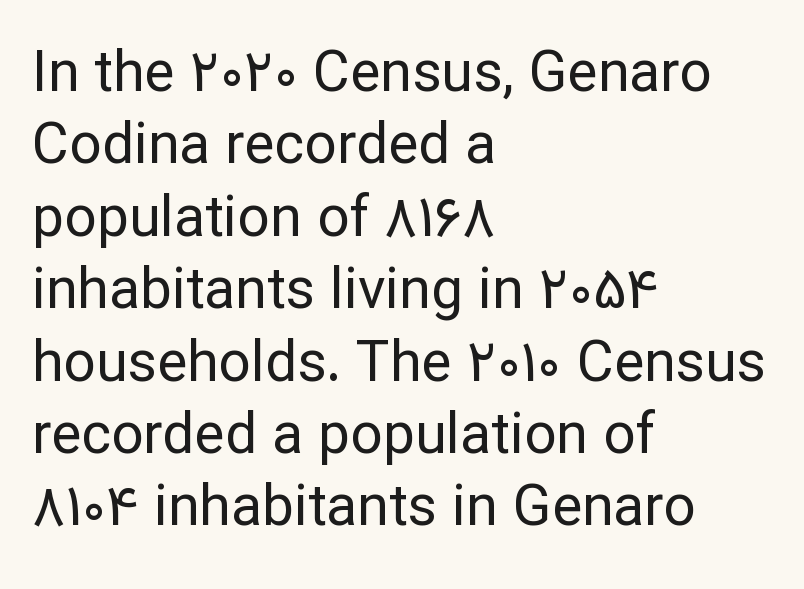
The image shows 57 px regular-weight sans-serif type, upright; set left-aligned, normal line spacing (1.27x), normal letter spacing, not underlined; low stroke contrast and a medium x-height.
